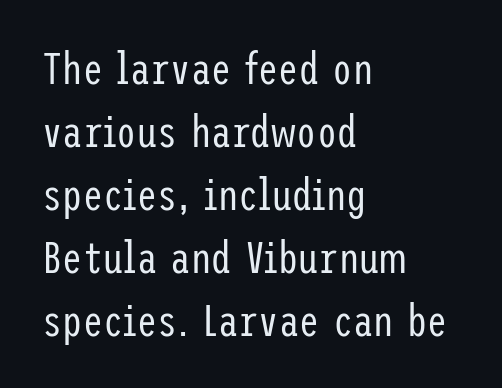
Q: Is the text bold? A: No.
Q: Is the text italic (slanted)? A: No, it is upright.
Q: Is the typeface a serif or a sans-serif typeface? A: Sans-serif.
Q: Is the text underlined? A: No.
Q: How is the paragraph aligned? A: Left-aligned.
Q: Is the spacing between letters normal or unusually wide? A: Normal.
Q: Is the spacing between lines tight, normal or loose? A: Normal.
Q: Width (condensed, normal, or wide)? A: Condensed.
Q: Stroke contrast? A: Low.
Q: x-height? A: Medium.
